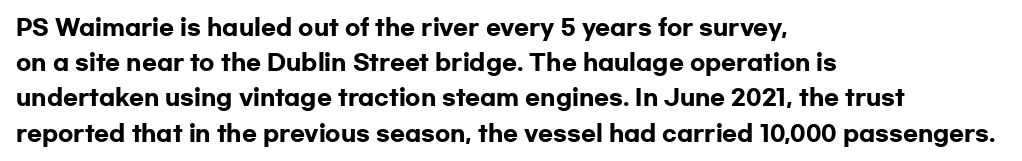
{"italic": "no", "bold": "yes", "underline": "no", "align": "left", "line_spacing": "normal", "line_spacing_ratio": 1.6, "letter_spacing": "normal", "letter_spacing_em": 0.0, "glyph_px": 22}
